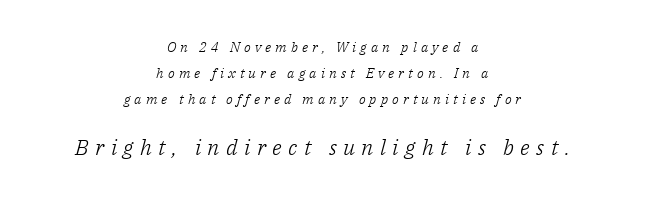
Q: Is the text bold? A: No.
Q: Is the text italic (slanted)? A: Yes, it leans right by about 14 degrees.
Q: Is the text underlined? A: No.
Q: How is the paragraph aligned? A: Centered.
Q: Is the spacing between letters normal or unusually wide? A: Unusually wide.
Q: Which block of text is set in a larger size, the first (top) or the second (bottom)? A: The second (bottom) one.
